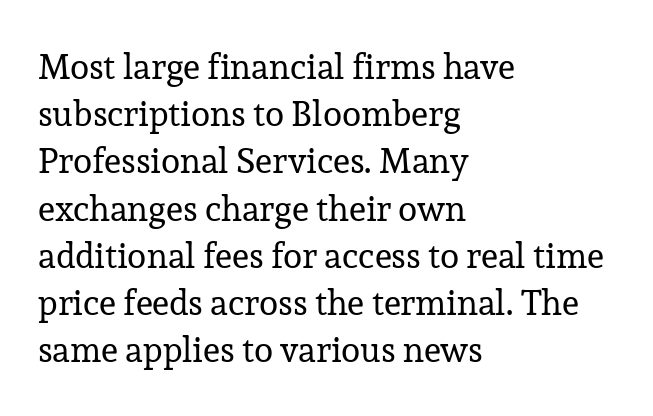
Q: Is the text bold? A: No.
Q: Is the text italic (slanted)? A: No, it is upright.
Q: Is the typeface a serif or a sans-serif typeface? A: Serif.
Q: Is the text underlined? A: No.
Q: How is the paragraph aligned? A: Left-aligned.
Q: Is the spacing between letters normal or unusually wide? A: Normal.
Q: Is the spacing between lines tight, normal or loose? A: Normal.
Q: Width (condensed, normal, or wide)? A: Normal.
Q: Stroke contrast? A: Low.
Q: x-height? A: Medium.
Q: Monospaced? A: No.
